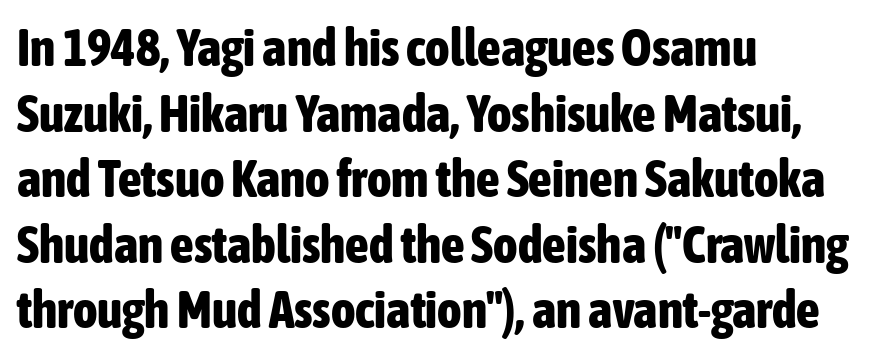
{"serif": "no", "italic": "no", "bold": "yes", "weight": "bold", "width": "condensed", "stroke_contrast": "low", "x_height": "medium", "monospaced": "no", "underline": "no", "align": "left", "line_spacing": "normal", "line_spacing_ratio": 1.26, "letter_spacing": "normal", "letter_spacing_em": 0.0, "glyph_px": 52}
